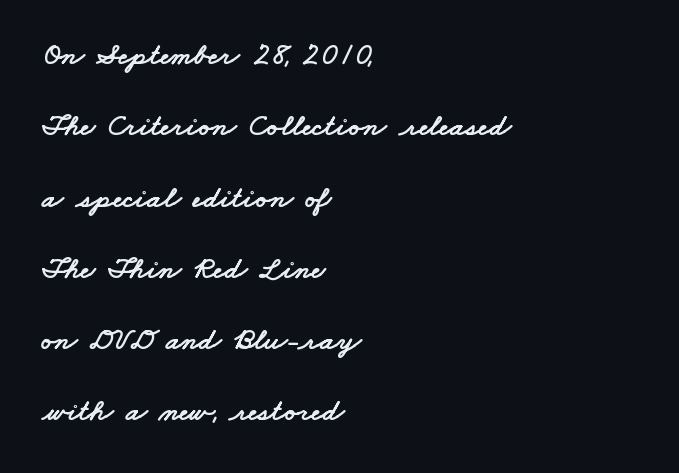
{"serif": "no", "width": "wide", "stroke_contrast": "low", "x_height": "small", "monospaced": "no", "underline": "no", "align": "left", "line_spacing": "loose", "line_spacing_ratio": 2.3, "letter_spacing": "normal", "letter_spacing_em": 0.0, "glyph_px": 31}
